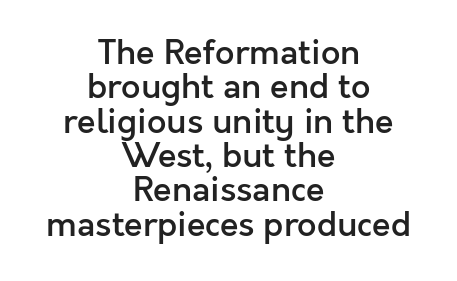
The image shows 34 px semibold sans-serif type, upright; set centered, tight line spacing (1.01x), normal letter spacing, not underlined; a medium x-height.
